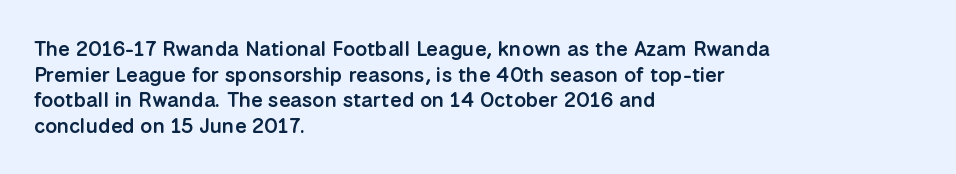
Q: Is the text bold? A: Semi-bold.
Q: Is the text italic (slanted)? A: No, it is upright.
Q: Is the text underlined? A: No.
Q: How is the paragraph aligned? A: Left-aligned.
Q: Is the spacing between letters normal or unusually wide? A: Normal.
